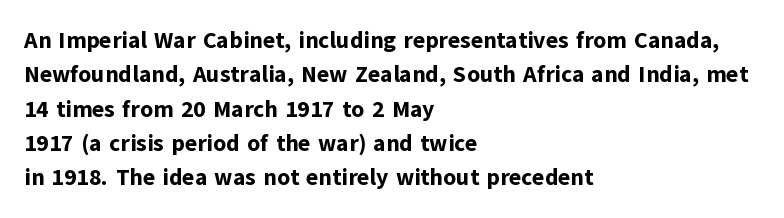
The image shows 23 px bold type, upright; set left-aligned, normal line spacing (1.49x), normal letter spacing, not underlined.
